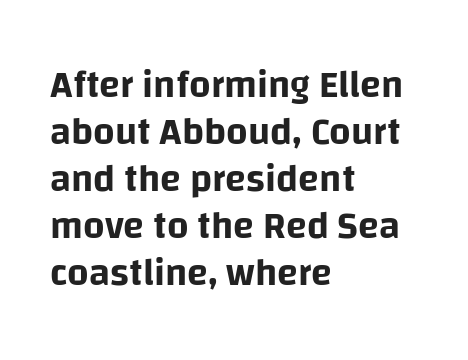
Between one letter and the next there's only the usual sliver of space. Vertical strokes here are truly vertical. If you drew a ruler down the left edge, every line would touch it. The baseline area is clear.
